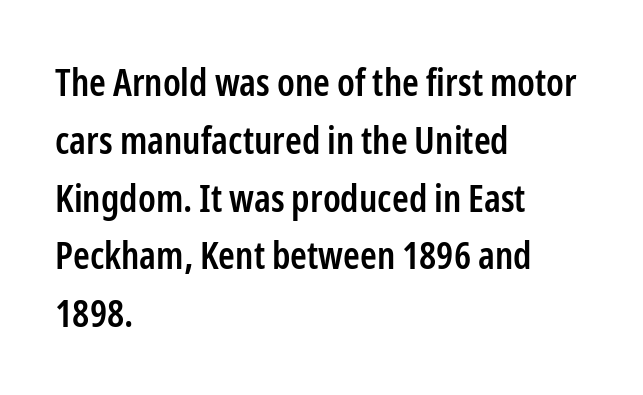
The image shows 38 px semibold, condensed sans-serif type, upright; set left-aligned, normal line spacing (1.52x), normal letter spacing, not underlined; low stroke contrast and a medium x-height.
